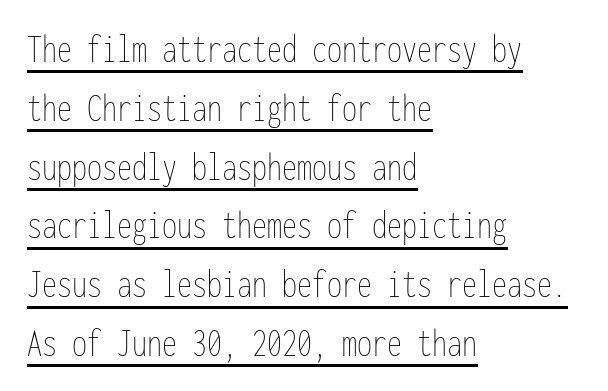
Q: Is the text bold? A: No.
Q: Is the text italic (slanted)? A: No, it is upright.
Q: Is the text underlined? A: Yes.
Q: How is the paragraph aligned? A: Left-aligned.
Q: Is the spacing between letters normal or unusually wide? A: Normal.
Q: Is the spacing between lines tight, normal or loose? A: Normal.
Q: Width (condensed, normal, or wide)? A: Condensed.
Q: Stroke contrast? A: Low.
Q: x-height? A: Medium.
Q: Monospaced? A: Yes.
